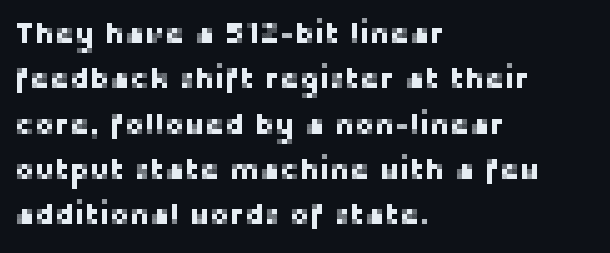
{"serif": "no", "italic": "no", "width": "normal", "stroke_contrast": "low", "x_height": "medium", "monospaced": "no", "underline": "no", "align": "left", "line_spacing": "normal", "line_spacing_ratio": 1.51, "letter_spacing": "normal", "letter_spacing_em": 0.0, "glyph_px": 30}
